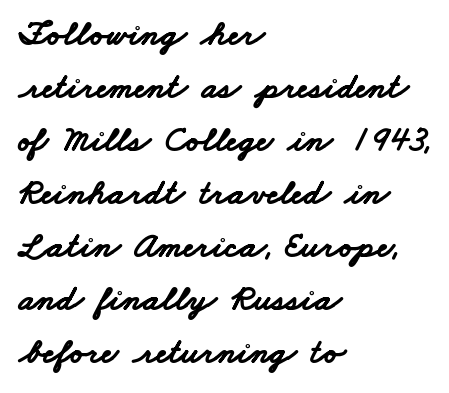
Q: Is the text bold? A: Yes.
Q: Is the typeface a serif or a sans-serif typeface? A: Sans-serif.
Q: Is the text underlined? A: No.
Q: How is the paragraph aligned? A: Left-aligned.
Q: Is the spacing between letters normal or unusually wide? A: Normal.
Q: Is the spacing between lines tight, normal or loose? A: Normal.
Q: Width (condensed, normal, or wide)? A: Wide.
Q: Stroke contrast? A: Low.
Q: x-height? A: Small.
Q: Monospaced? A: No.
